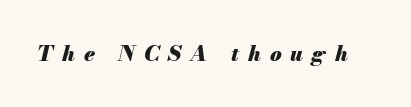
The image shows 21 px bold type, italic (leaning right); set unusually wide letter spacing (+0.43 em), not underlined.
